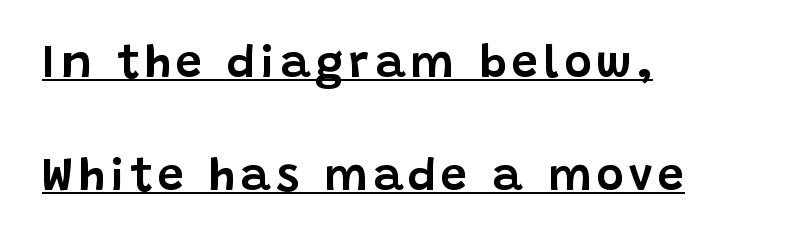
The image shows 47 px sans-serif type, upright; set left-aligned, loose line spacing (2.4x), underlined; low stroke contrast and a large x-height.
